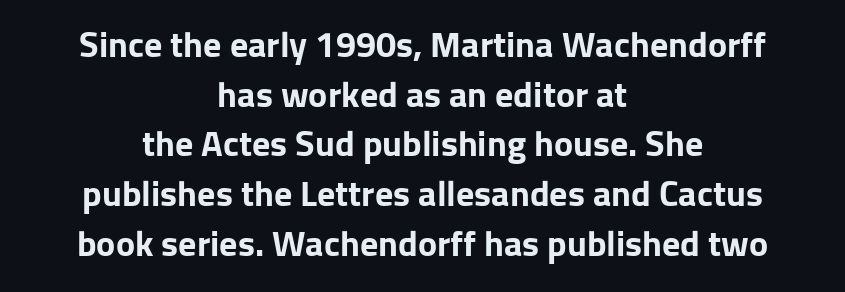
The passage shown has conventional tracking throughout. The letters stand straight up with perfectly vertical stems. In terms of weight, the rendering is a true, heavy bold. The face used here is proportionally spaced, like ordinary book or web type. A typesetter would call this leading conventional body-copy spacing.
